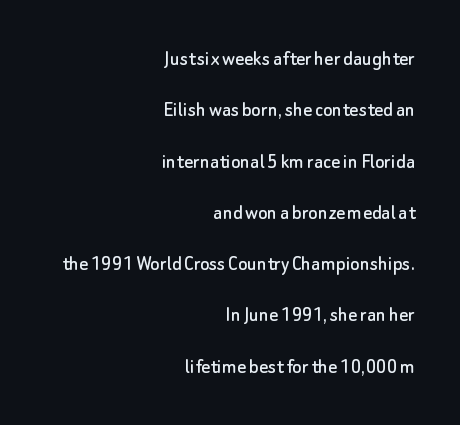
{"italic": "no", "underline": "no", "align": "right", "line_spacing": "loose", "line_spacing_ratio": 2.33, "letter_spacing": "normal", "letter_spacing_em": 0.0, "glyph_px": 22}
